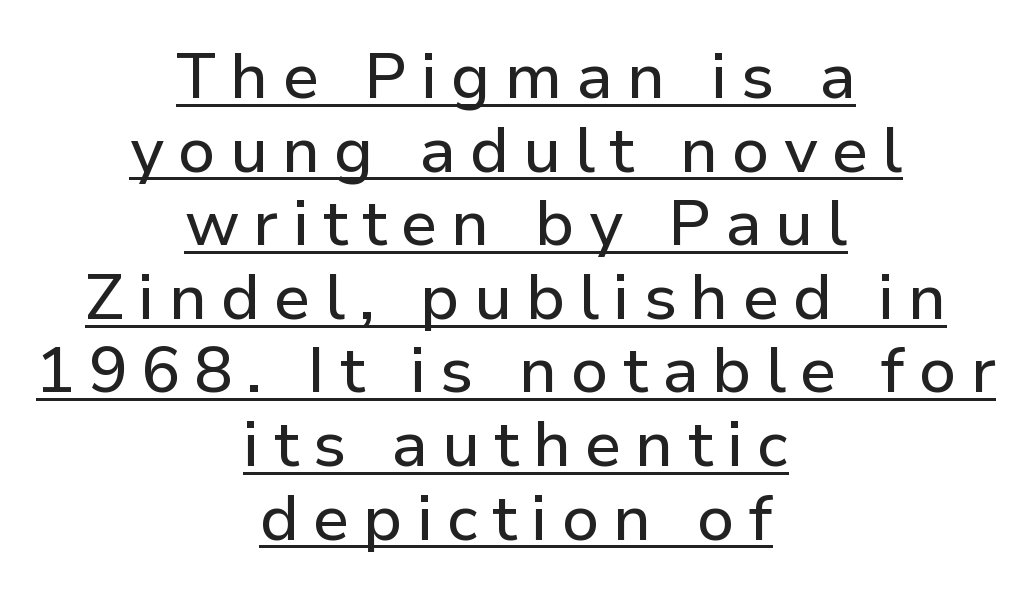
In terms of letterform style, serifs are entirely absent. Does extra space separate the letters? Yes, quite a lot of it. The passage shown is typed in a proportional face where columns would drift. How would I describe the line gaps? Narrow and economical. Nope, not italic — everything's standing straight.
